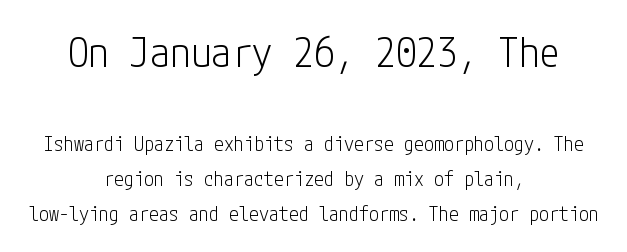
The image shows 41 px light, condensed sans-serif type, upright; set centered, line spacing 1.75x, normal letter spacing, not underlined; the first (top) block is 2.05x larger; low stroke contrast and a medium x-height.
